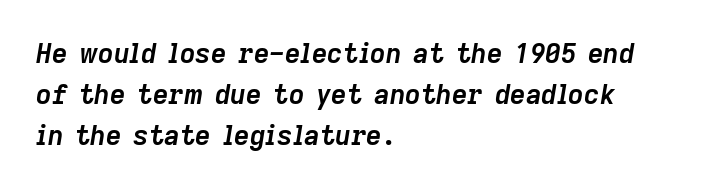
The lines in this sample share a left origin and differ only in where they stop. Type without underlining. A typesetter would call this leading conventional body-copy spacing. You could call the tracking neutral — neither tight nor loose. Is the type bold? Yes — the strokes are clearly thick and heavy. A typesetter would mark this as italic.
